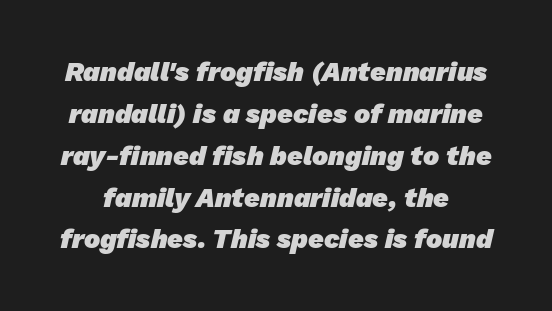
Glyph-to-glyph distance matches everyday printed text. Notice how descenders clear the ascenders below comfortably — that's standard leading. Thick stems and heavy bowls — unmistakably bold. Has an underline been added? It has not.
